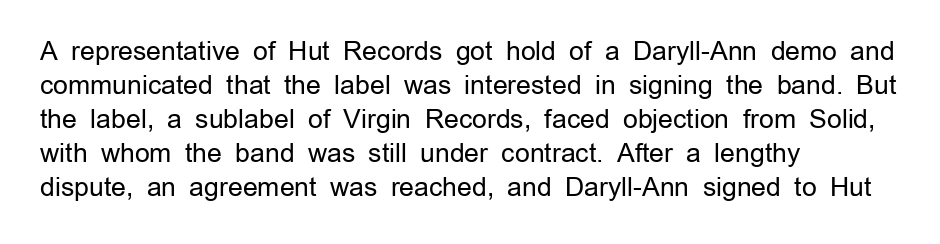
The image shows 26 px text type, upright; set left-aligned, normal line spacing (1.31x), normal letter spacing, not underlined.
